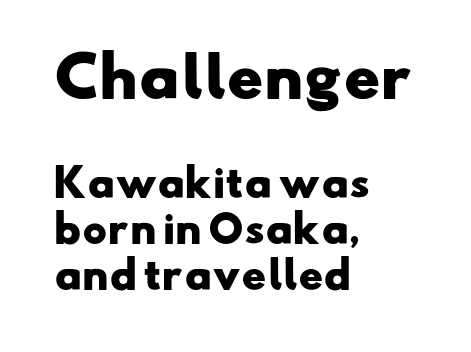
{"serif": "no", "bold": "yes", "weight": "heavy", "width": "wide", "stroke_contrast": "low", "x_height": "small", "monospaced": "no", "underline": "no", "align": "left", "line_spacing": "normal", "line_spacing_ratio": 1.25, "letter_spacing": "normal", "letter_spacing_em": 0.0, "larger_block": "first", "size_ratio": 1.49, "glyph_px": 55}
